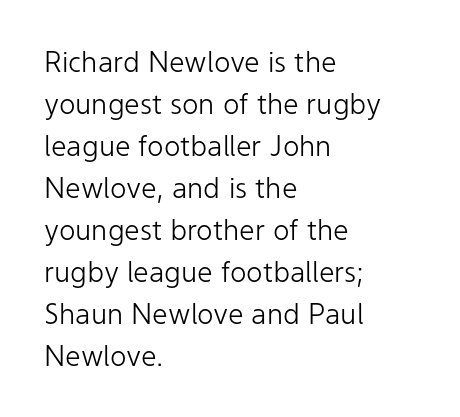
What's the leading like? Ordinary, nothing unusual. Heft: none added — not bold. The zone under the glyphs is completely vacant. Characters remain perfectly vertical along every line. This is sans-serif lettering, the kind often seen on screens and signage. The rendering uses natural spacing where letterforms have individual widths.
